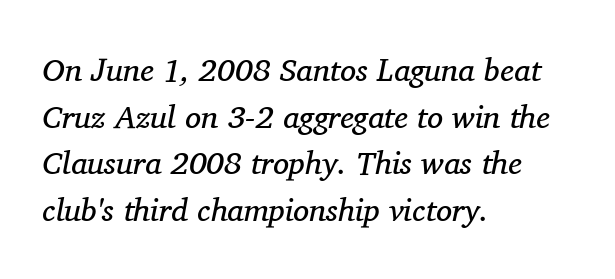
Descenders are the only things crossing below the line. The glyphs in this specimen are seriffed. Is this a fixed-width face? No — the glyphs have proportional, varying widths. The space between consecutive lines is moderate. The paragraph has a hard left edge and a soft right edge.
